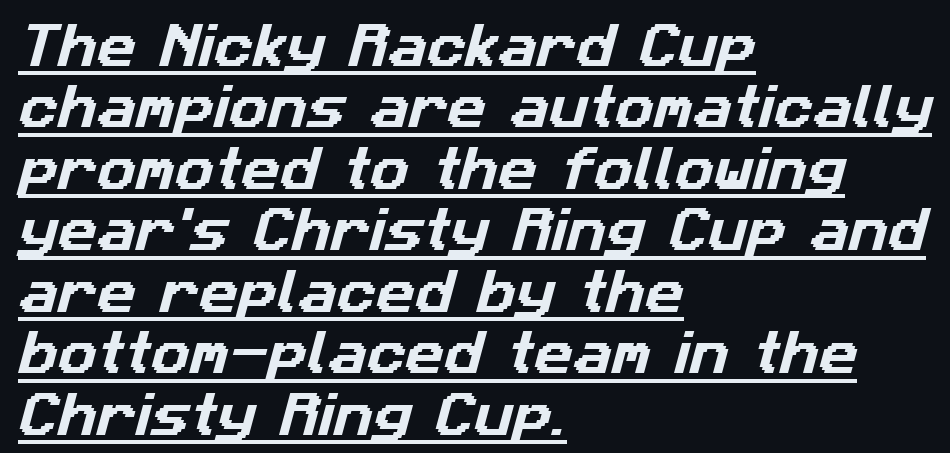
Vertically, the passage feels balanced, rows spaced as you'd expect. A typesetter would label this face a sans. Typeset ragged right — the left edge is the straight one. Words appear dense and cohesive because spacing is normal.
